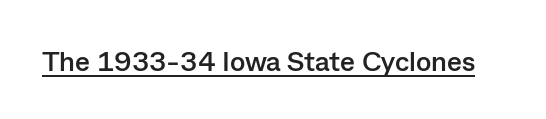
In terms of posture, this sample is upright. Check the space under the baseline: a stroke is drawn there. The glyphs in this specimen are sans serif. The font is running at its bold setting. The horizontal fit of the characters is conventional and even. Do the characters align in a grid? No, the font is proportional.
